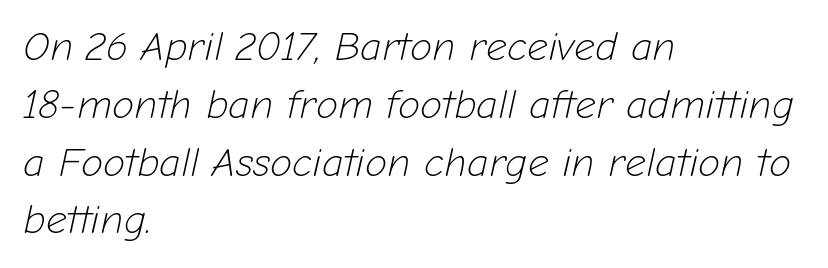
{"italic": "yes", "lean": "right", "slant_degrees": 12, "bold": "no", "weight": "light", "width": "normal", "stroke_contrast": "low", "x_height": "medium", "monospaced": "no", "underline": "no", "align": "left", "line_spacing": "normal", "line_spacing_ratio": 1.41, "letter_spacing": "normal", "letter_spacing_em": 0.0, "glyph_px": 41}
